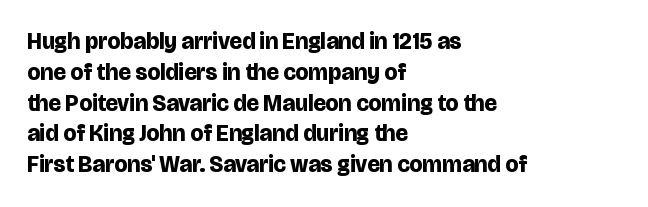
The image shows 23 px bold type, upright; set left-aligned, normal line spacing (1.34x), normal letter spacing, not underlined.
